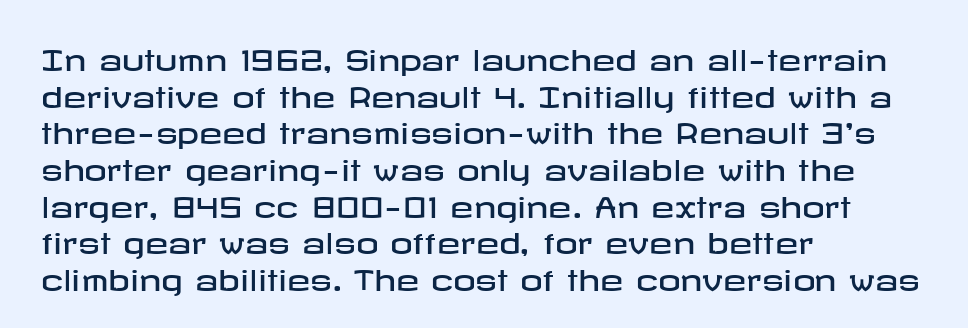
The type family on display is of the sans-serif kind. If you measured baseline to baseline, you'd find a middling distance. Spacing between characters is what you'd get straight out of the box. The baseline area is clear.
